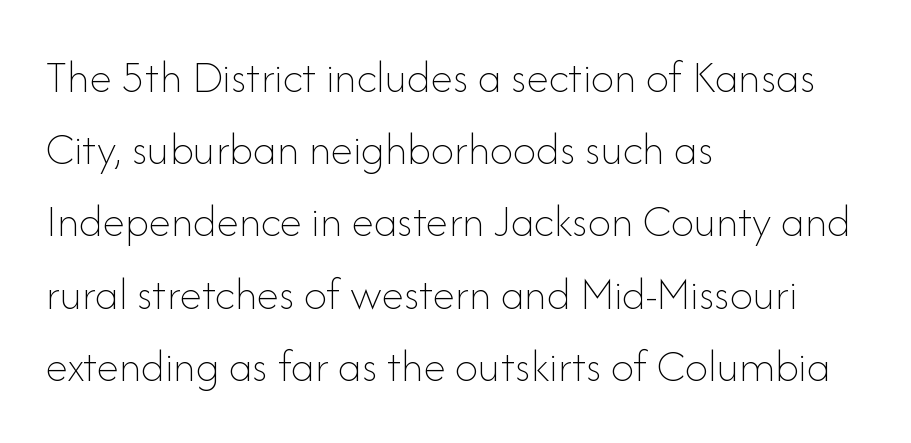
Q: Is the text bold? A: No.
Q: Is the text italic (slanted)? A: No, it is upright.
Q: Is the text underlined? A: No.
Q: How is the paragraph aligned? A: Left-aligned.
Q: Is the spacing between letters normal or unusually wide? A: Normal.
Q: Is the spacing between lines tight, normal or loose? A: Normal.
Q: Width (condensed, normal, or wide)? A: Normal.
Q: Stroke contrast? A: Low.
Q: x-height? A: Small.
Q: Monospaced? A: No.
